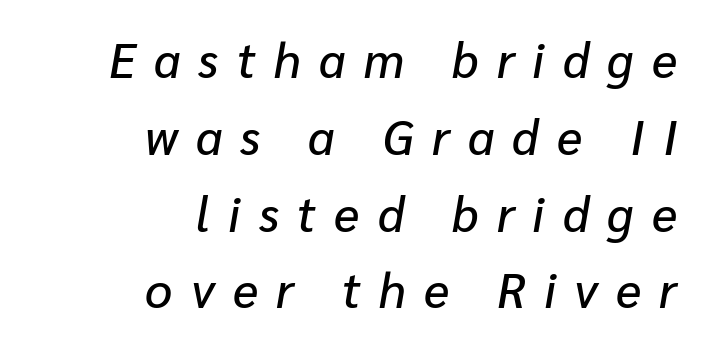
The image shows 48 px text type, italic (leaning right); set right-aligned, normal line spacing (1.6x), unusually wide letter spacing (+0.38 em), not underlined; low stroke contrast and a medium x-height.
